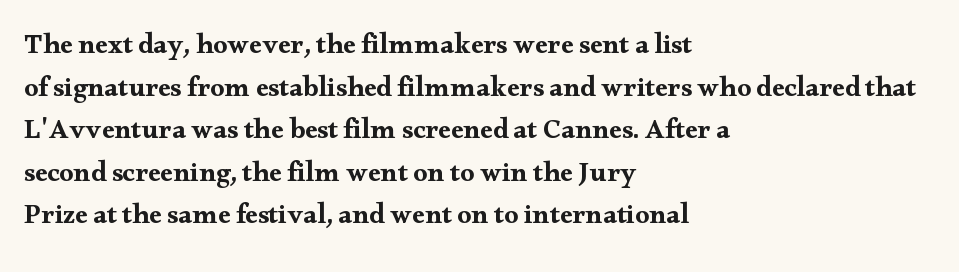
Q: Is the text italic (slanted)? A: No, it is upright.
Q: Is the typeface a serif or a sans-serif typeface? A: Serif.
Q: Is the text underlined? A: No.
Q: How is the paragraph aligned? A: Left-aligned.
Q: Is the spacing between letters normal or unusually wide? A: Normal.
Q: Is the spacing between lines tight, normal or loose? A: Normal.
Q: Width (condensed, normal, or wide)? A: Wide.
Q: Stroke contrast? A: Medium.
Q: x-height? A: Small.
Q: Monospaced? A: No.
